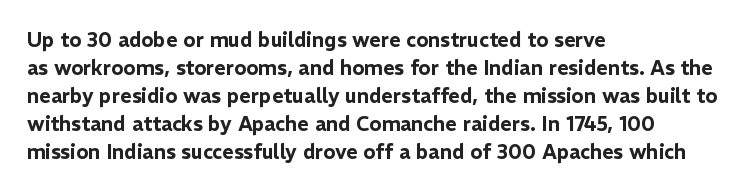
{"italic": "no", "underline": "no", "align": "left", "line_spacing": "normal", "line_spacing_ratio": 1.4, "letter_spacing": "normal", "letter_spacing_em": 0.0, "glyph_px": 20}
